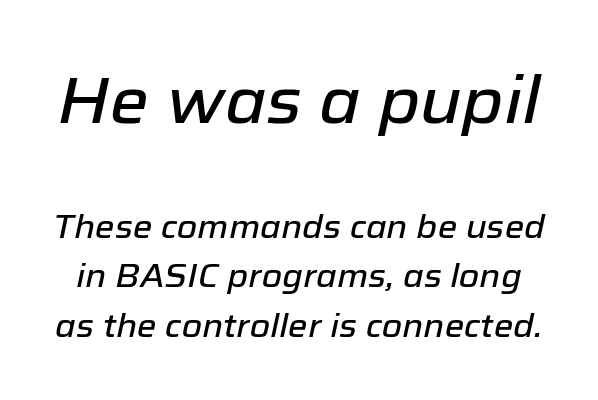
The emphasis by scale lands on block number one, above. Rendered with sloped, italic letterforms. Caption: standard tracking, unaltered. The glyphs are unaccompanied by any horizontal stroke below them. Do the characters align in a grid? No, the font is proportional. Is there much room between lines? A standard amount, neither cramped nor airy.
